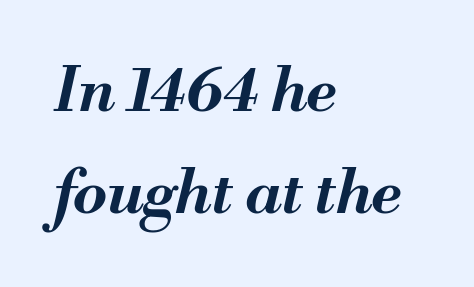
Q: Is the text bold? A: Yes.
Q: Is the text italic (slanted)? A: Yes, it leans right by about 13 degrees.
Q: Is the text underlined? A: No.
Q: How is the paragraph aligned? A: Left-aligned.
Q: Is the spacing between letters normal or unusually wide? A: Normal.
Q: Is the spacing between lines tight, normal or loose? A: Normal.
Q: Width (condensed, normal, or wide)? A: Normal.
Q: Stroke contrast? A: Medium.
Q: x-height? A: Small.
Q: Monospaced? A: No.
